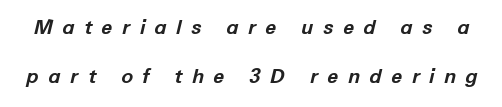
The image shows 20 px bold type, italic (leaning right); set loose line spacing (2.47x), unusually wide letter spacing (+0.47 em), not underlined.
